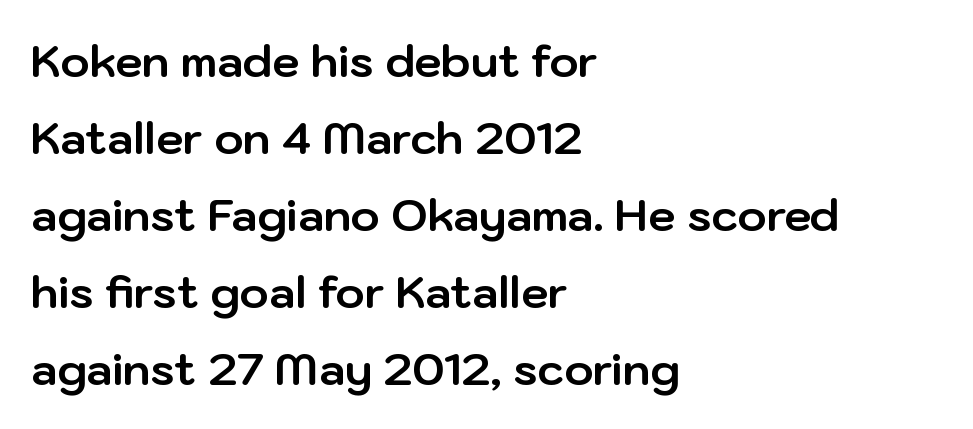
{"serif": "no", "italic": "no", "bold": "yes", "weight": "bold", "width": "normal", "stroke_contrast": "low", "x_height": "medium", "monospaced": "no", "underline": "no", "align": "left", "line_spacing_ratio": 1.75, "letter_spacing": "normal", "letter_spacing_em": 0.0, "glyph_px": 44}
